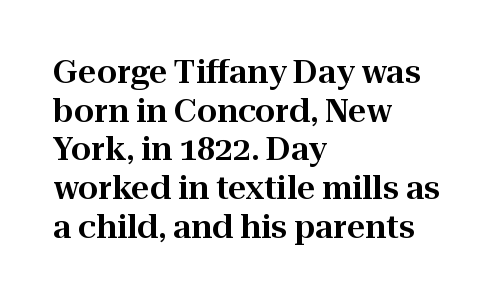
{"serif": "yes", "italic": "no", "width": "normal", "stroke_contrast": "high", "x_height": "medium", "monospaced": "no", "underline": "no", "align": "left", "line_spacing_ratio": 1.21, "letter_spacing": "normal", "letter_spacing_em": 0.0, "glyph_px": 32}
